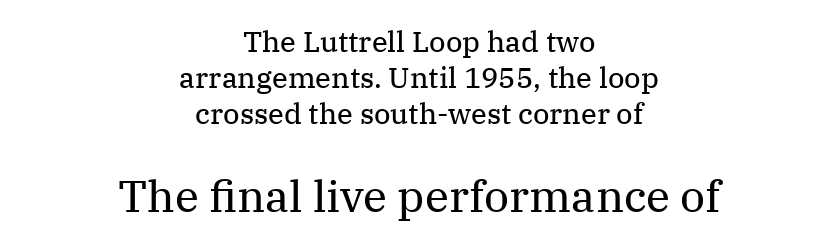
Q: Is the text bold? A: No.
Q: Is the text italic (slanted)? A: No, it is upright.
Q: Is the typeface a serif or a sans-serif typeface? A: Serif.
Q: Is the text underlined? A: No.
Q: How is the paragraph aligned? A: Centered.
Q: Is the spacing between letters normal or unusually wide? A: Normal.
Q: Is the spacing between lines tight, normal or loose? A: Normal.
Q: Which block of text is set in a larger size, the first (top) or the second (bottom)? A: The second (bottom) one.
Q: Width (condensed, normal, or wide)? A: Normal.
Q: Stroke contrast? A: Medium.
Q: x-height? A: Medium.
Q: Monospaced? A: No.
